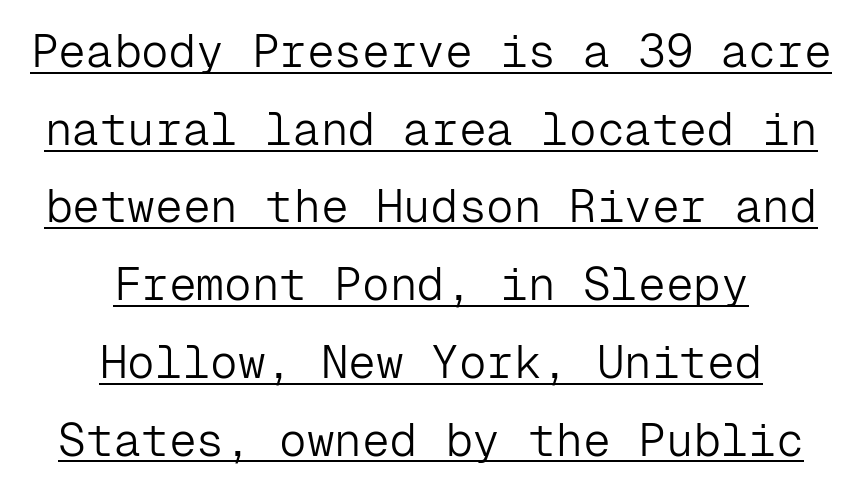
The image shows 46 px light sans-serif type, upright, monospaced; set centered, normal line spacing (1.69x), normal letter spacing, underlined; low stroke contrast and a medium x-height.
